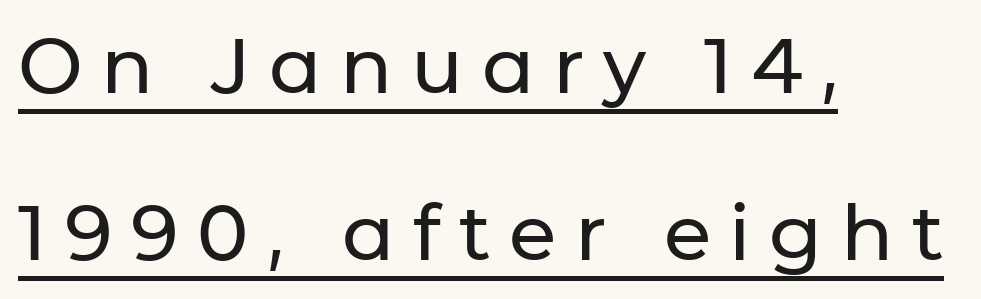
The image shows 77 px sans-serif type, upright; set left-aligned, loose line spacing (2.17x), unusually wide letter spacing (+0.24 em), underlined; low stroke contrast and a medium x-height.
